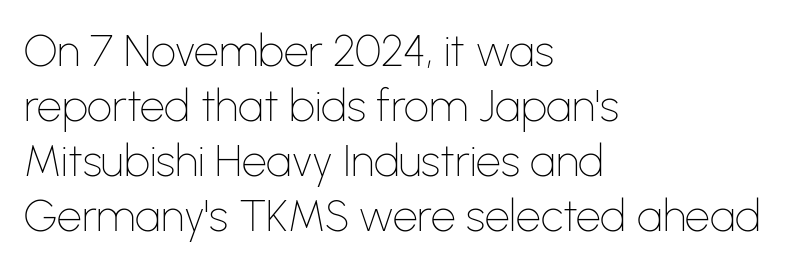
A roman cut, with each character standing at attention. Each letter keeps its own natural width here, so spacing adapts to shape. Stems here are at most as thick as an everyday book face. Interline gaps are of average width in this sample. All the whitespace from short lines collects on the right.
